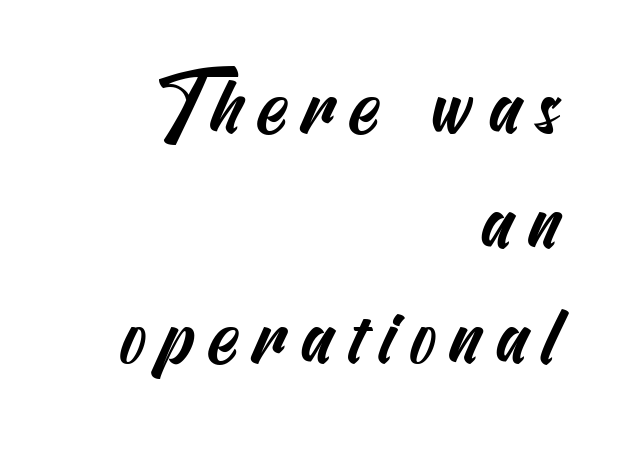
{"serif": "no", "width": "condensed", "stroke_contrast": "medium", "x_height": "small", "underline": "no", "align": "right", "line_spacing": "normal", "line_spacing_ratio": 1.44, "glyph_px": 80}
